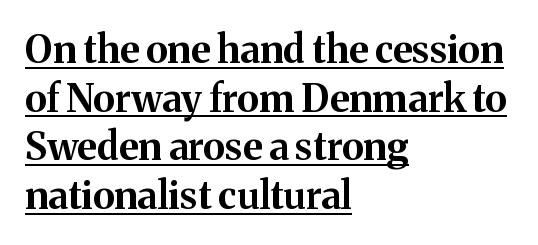
{"serif": "yes", "italic": "no", "bold": "yes", "weight": "bold", "width": "normal", "stroke_contrast": "medium", "x_height": "medium", "monospaced": "no", "underline": "yes", "align": "left", "line_spacing": "normal", "line_spacing_ratio": 1.28, "letter_spacing": "normal", "letter_spacing_em": 0.0, "glyph_px": 38}
